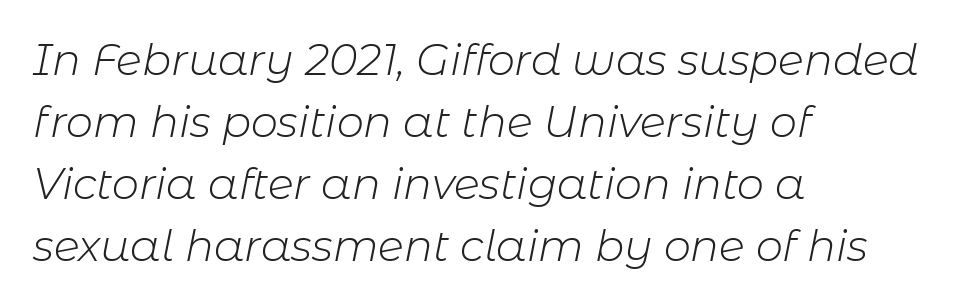
{"italic": "yes", "lean": "right", "slant_degrees": 11, "bold": "no", "weight": "light", "width": "normal", "stroke_contrast": "low", "x_height": "medium", "monospaced": "no", "underline": "no", "align": "left", "line_spacing": "normal", "line_spacing_ratio": 1.44, "letter_spacing": "normal", "letter_spacing_em": 0.0, "glyph_px": 43}
